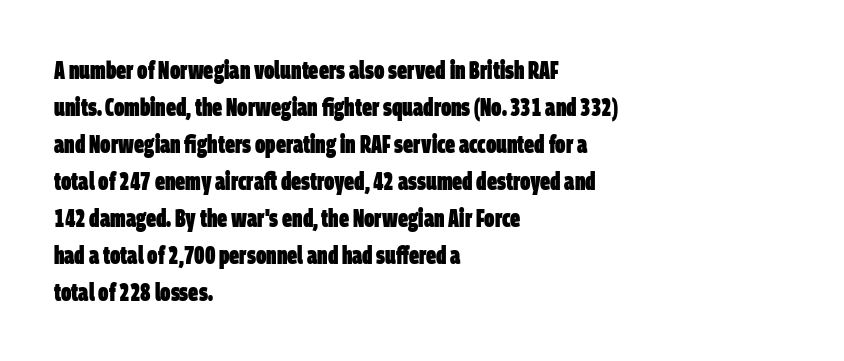
{"bold": "yes", "underline": "no", "align": "left", "line_spacing": "normal", "line_spacing_ratio": 1.48, "letter_spacing": "normal", "letter_spacing_em": 0.0, "glyph_px": 25}
